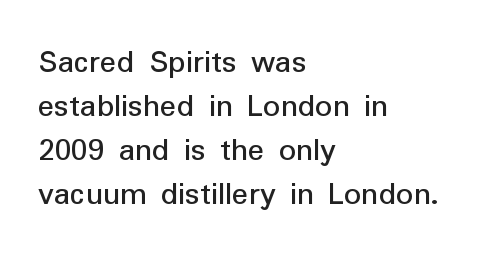
The image shows 34 px sans-serif type, upright; set left-aligned, normal line spacing (1.29x), normal letter spacing, not underlined; low stroke contrast and a medium x-height.
